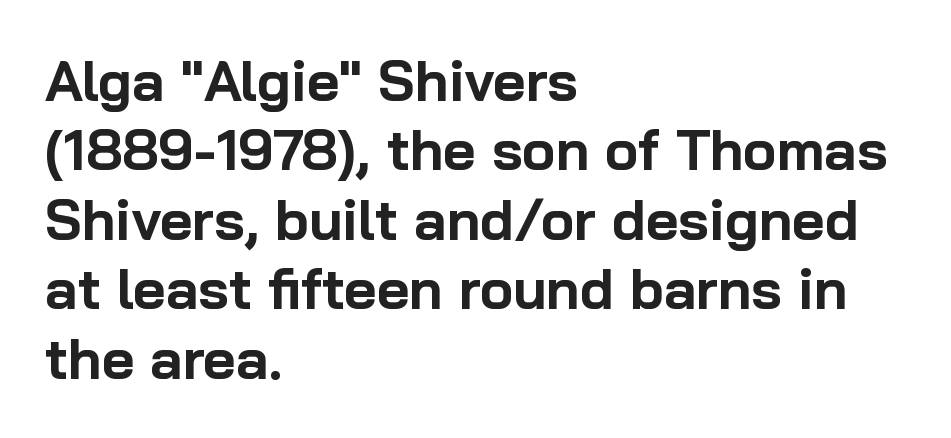
The image shows 56 px bold sans-serif type, upright; set left-aligned, line spacing 1.24x, normal letter spacing, not underlined; low stroke contrast and a medium x-height.
